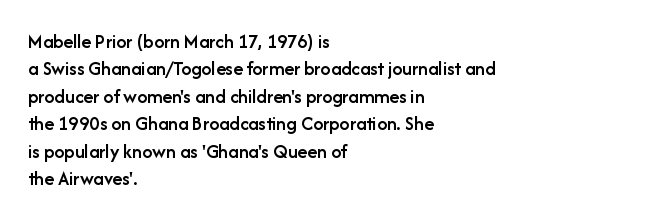
Q: Is the text bold? A: Semi-bold.
Q: Is the text italic (slanted)? A: No, it is upright.
Q: Is the text underlined? A: No.
Q: How is the paragraph aligned? A: Left-aligned.
Q: Is the spacing between letters normal or unusually wide? A: Normal.
Q: Is the spacing between lines tight, normal or loose? A: Normal.
